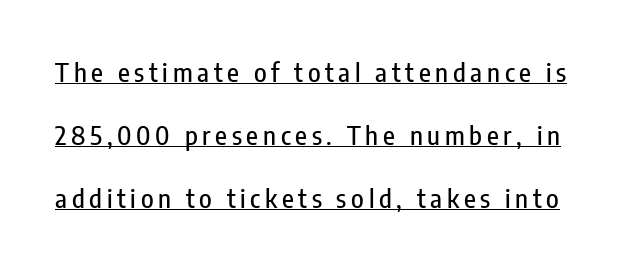
A typesetter would call this leading open, well beyond the default. Underlining? Definitely there. In terms of posture, this sample is upright.
